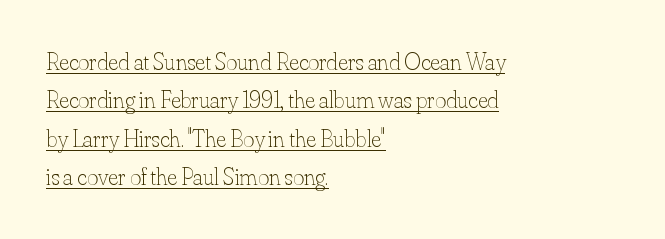
{"italic": "no", "bold": "no", "underline": "yes", "align": "left", "line_spacing": "normal", "line_spacing_ratio": 1.6, "letter_spacing": "normal", "letter_spacing_em": 0.0, "glyph_px": 24}
